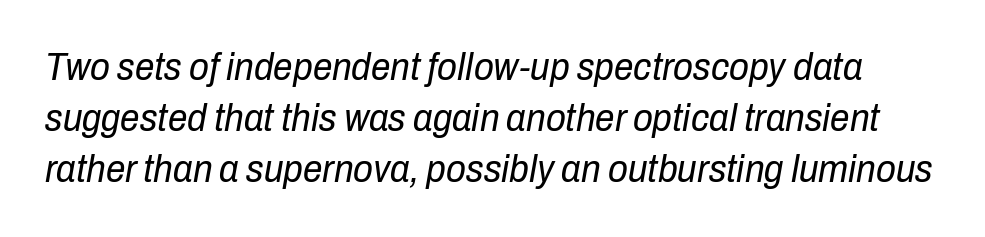
{"italic": "yes", "lean": "right", "slant_degrees": 10, "bold": "no", "weight": "regular", "width": "condensed", "stroke_contrast": "low", "x_height": "medium", "monospaced": "no", "underline": "no", "line_spacing": "normal", "line_spacing_ratio": 1.31, "letter_spacing": "normal", "letter_spacing_em": 0.0, "glyph_px": 39}
